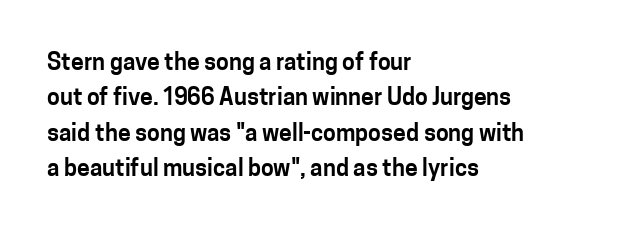
{"italic": "no", "underline": "no", "align": "left", "line_spacing": "normal", "line_spacing_ratio": 1.54, "letter_spacing": "normal", "letter_spacing_em": 0.0, "glyph_px": 23}
